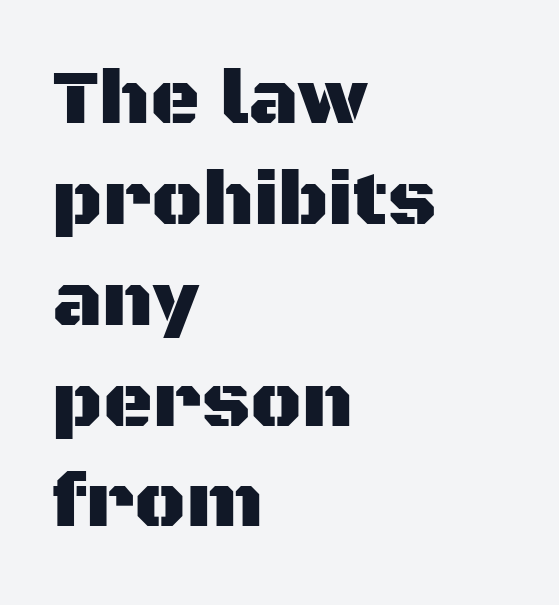
{"serif": "no", "italic": "no", "width": "normal", "stroke_contrast": "medium", "x_height": "large", "monospaced": "no", "underline": "no", "align": "left", "line_spacing": "normal", "line_spacing_ratio": 1.31, "letter_spacing": "normal", "letter_spacing_em": 0.0, "glyph_px": 77}
